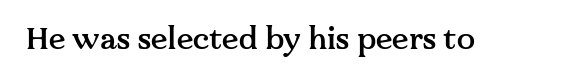
{"serif": "yes", "italic": "no", "bold": "semi", "weight": "semibold", "width": "normal", "stroke_contrast": "medium", "x_height": "medium", "monospaced": "no", "underline": "no", "letter_spacing": "normal", "letter_spacing_em": 0.0, "glyph_px": 30}
